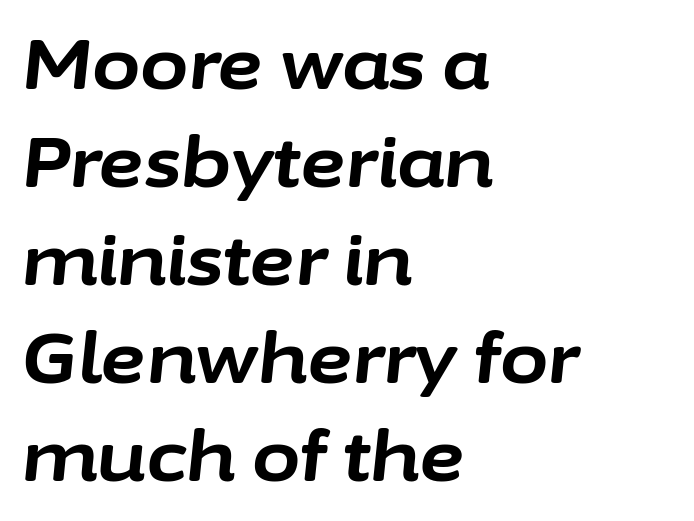
Q: Is the text bold? A: Yes.
Q: Is the text italic (slanted)? A: Yes, it leans right by about 6 degrees.
Q: Is the text underlined? A: No.
Q: How is the paragraph aligned? A: Left-aligned.
Q: Is the spacing between letters normal or unusually wide? A: Normal.
Q: Is the spacing between lines tight, normal or loose? A: Normal.
Q: Width (condensed, normal, or wide)? A: Normal.
Q: Stroke contrast? A: Low.
Q: x-height? A: Medium.
Q: Monospaced? A: No.
